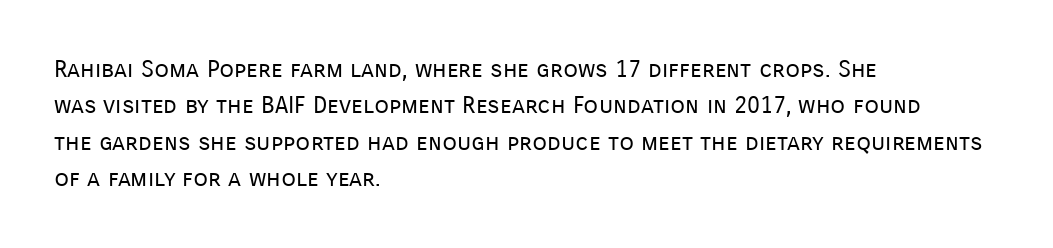
The image shows 24 px text type, upright; set left-aligned, normal line spacing (1.52x), normal letter spacing, not underlined.
